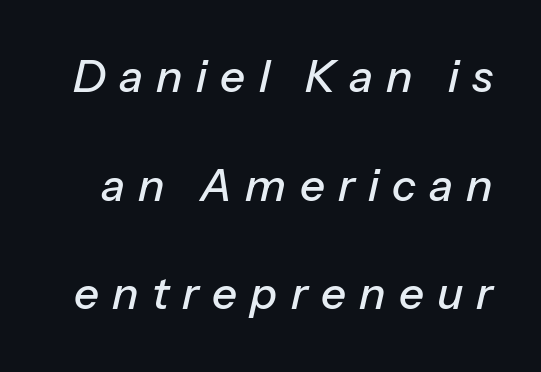
Spacing between characters has been opened up far beyond the box default. The passage shown leans; its letterforms are oblique. The rendering uses natural spacing where letterforms have individual widths. How would I describe the line gaps? Wide and relaxed. No word sits above an underline.
